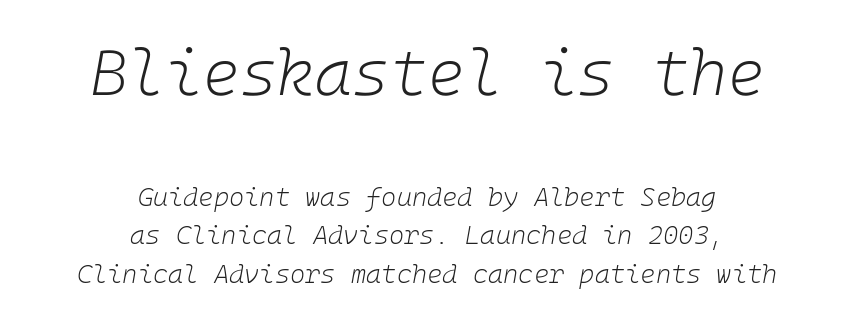
The image shows 64 px light type, italic (leaning right); set centered, normal line spacing (1.48x), normal letter spacing, not underlined; the first (top) block is 2.46x larger; low stroke contrast and a medium x-height.
